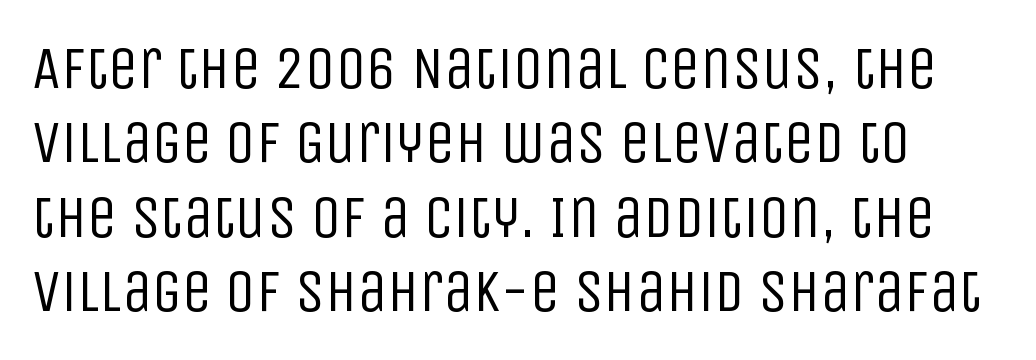
Unlike italic type, these characters show no tilt at all. A typesetter would call this proportional, since set widths differ per character. Letterform terminals end flat and unadorned throughout the passage. Decoration check: the copy has no underline.
